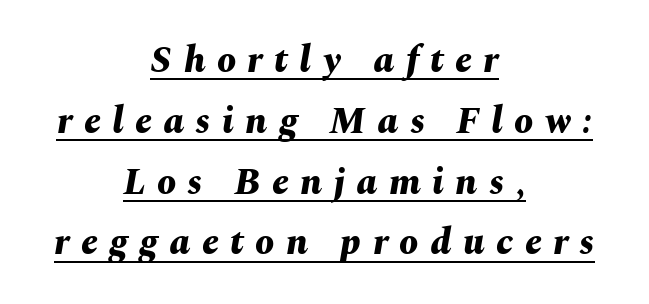
The image shows 38 px bold type, italic (leaning right); set centered, normal line spacing (1.6x), unusually wide letter spacing (+0.3 em), underlined; medium stroke contrast and a medium x-height.
